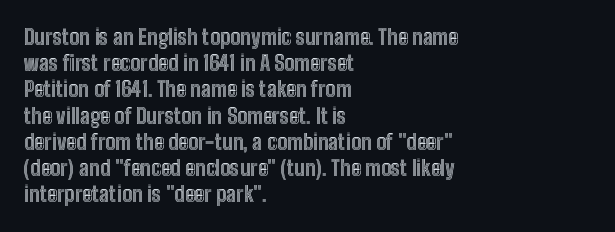
{"italic": "no", "underline": "no", "align": "left", "line_spacing": "normal", "line_spacing_ratio": 1.25, "letter_spacing": "normal", "letter_spacing_em": 0.0, "glyph_px": 21}
